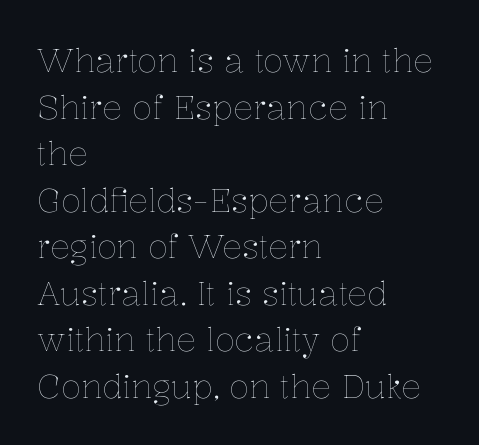
The image shows 33 px thin type, upright; set left-aligned, normal line spacing (1.41x), normal letter spacing, not underlined; low stroke contrast and a medium x-height.
